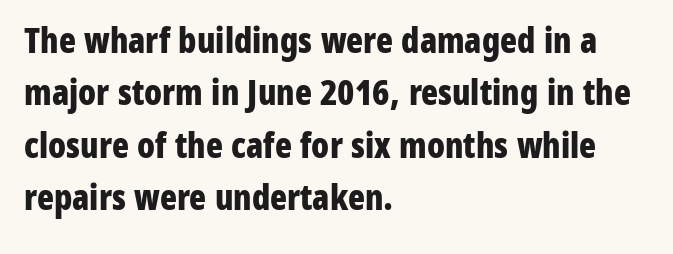
The image shows 35 px bold, condensed sans-serif type, upright; set left-aligned, normal line spacing (1.5x), normal letter spacing, not underlined; low stroke contrast and a medium x-height.
